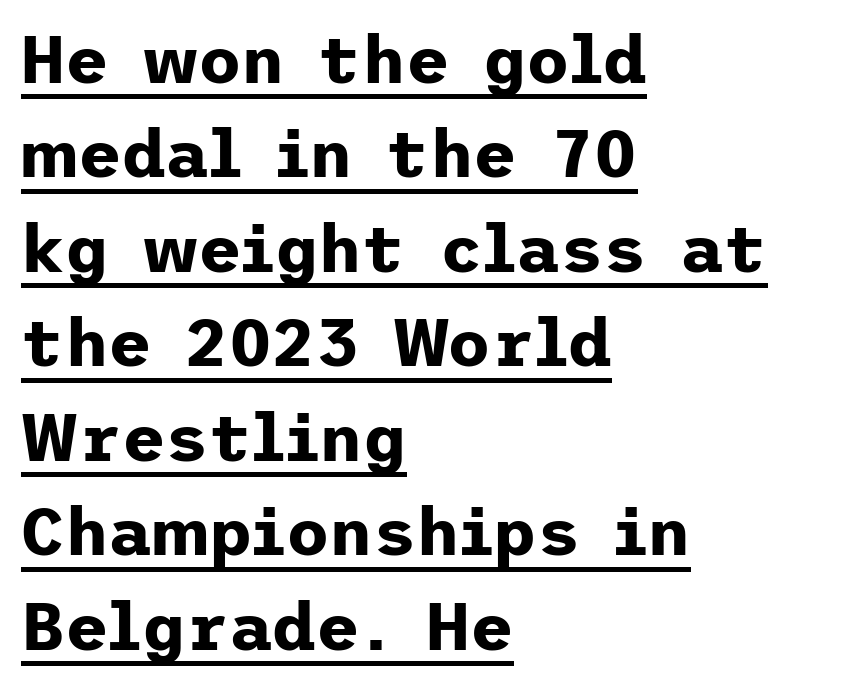
Q: Is the text bold? A: Yes.
Q: Is the text italic (slanted)? A: No, it is upright.
Q: Is the typeface a serif or a sans-serif typeface? A: Sans-serif.
Q: Is the text underlined? A: Yes.
Q: How is the paragraph aligned? A: Left-aligned.
Q: Is the spacing between letters normal or unusually wide? A: Normal.
Q: Is the spacing between lines tight, normal or loose? A: Normal.
Q: Width (condensed, normal, or wide)? A: Normal.
Q: Stroke contrast? A: Low.
Q: x-height? A: Medium.
